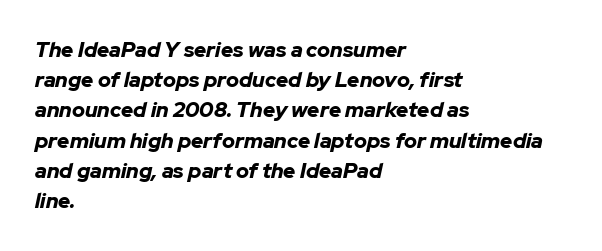
Q: Is the text bold? A: Yes.
Q: Is the text italic (slanted)? A: Yes, it leans right by about 12 degrees.
Q: Is the text underlined? A: No.
Q: How is the paragraph aligned? A: Left-aligned.
Q: Is the spacing between letters normal or unusually wide? A: Normal.
Q: Is the spacing between lines tight, normal or loose? A: Normal.
